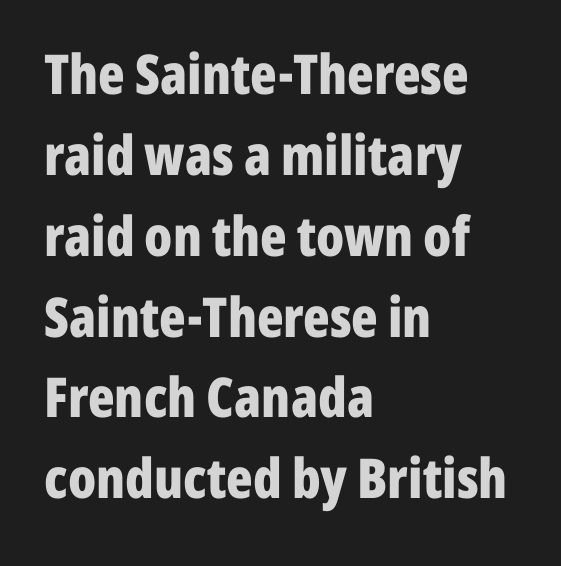
Only glyphs here, with clear space below each row. The rows are spaced the way most documents space them. Emphasis by weight is at full strength: bold. In CSS terms this would be text-align: left.
